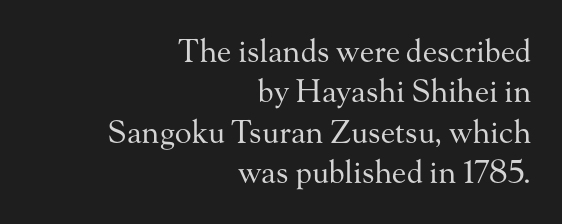
Standard letterfit; no display-style spreading of the glyphs. Baseline-to-baseline distance is the conventional proportion of letter height. Line ends are locked; line starts wander. Stroke terminals: seriffed. Varying glyph widths throughout — classic text-font behaviour. A quiet, ordinary-to-light weight characterises the typeface.
